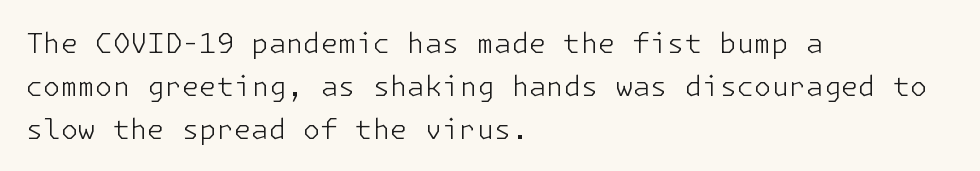
Q: Is the text bold? A: No.
Q: Is the text italic (slanted)? A: No, it is upright.
Q: Is the typeface a serif or a sans-serif typeface? A: Sans-serif.
Q: Is the text underlined? A: No.
Q: How is the paragraph aligned? A: Left-aligned.
Q: Is the spacing between letters normal or unusually wide? A: Normal.
Q: Is the spacing between lines tight, normal or loose? A: Normal.
Q: Width (condensed, normal, or wide)? A: Normal.
Q: Stroke contrast? A: Low.
Q: x-height? A: Medium.
